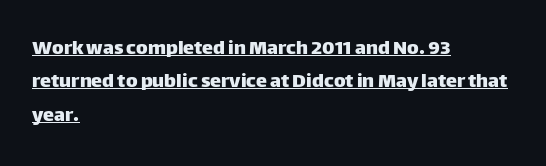
Q: Is the text italic (slanted)? A: No, it is upright.
Q: Is the text underlined? A: Yes.
Q: How is the paragraph aligned? A: Left-aligned.
Q: Is the spacing between letters normal or unusually wide? A: Normal.
Q: Is the spacing between lines tight, normal or loose? A: Normal.
